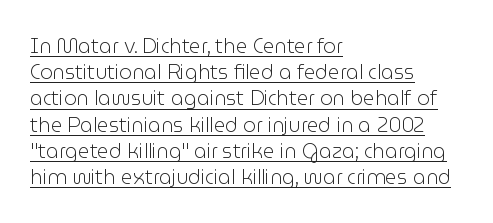
Q: Is the text bold? A: No.
Q: Is the text italic (slanted)? A: No, it is upright.
Q: Is the text underlined? A: Yes.
Q: How is the paragraph aligned? A: Left-aligned.
Q: Is the spacing between letters normal or unusually wide? A: Normal.
Q: Is the spacing between lines tight, normal or loose? A: Normal.
